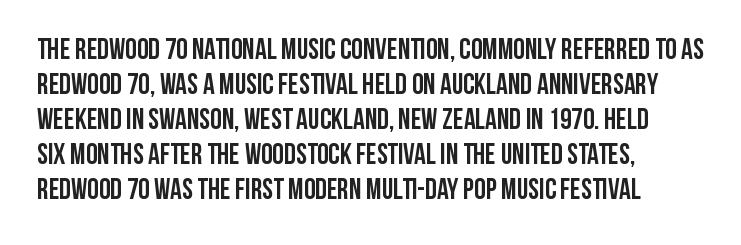
Q: Is the text bold? A: Yes.
Q: Is the text italic (slanted)? A: No, it is upright.
Q: Is the typeface a serif or a sans-serif typeface? A: Sans-serif.
Q: Is the text underlined? A: No.
Q: How is the paragraph aligned? A: Left-aligned.
Q: Is the spacing between letters normal or unusually wide? A: Normal.
Q: Width (condensed, normal, or wide)? A: Condensed.
Q: Stroke contrast? A: Low.
Q: x-height? A: Large.
Q: Monospaced? A: No.
